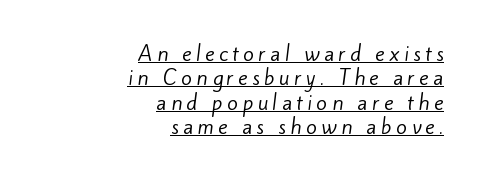
Horizontally, the lines are justified to the trailing edge only. You can see a thin bar hugging the bottom of the glyphs. The rendering inserts visible extra space after every character. Each stroke keeps to a modest, everyday thickness or less.
